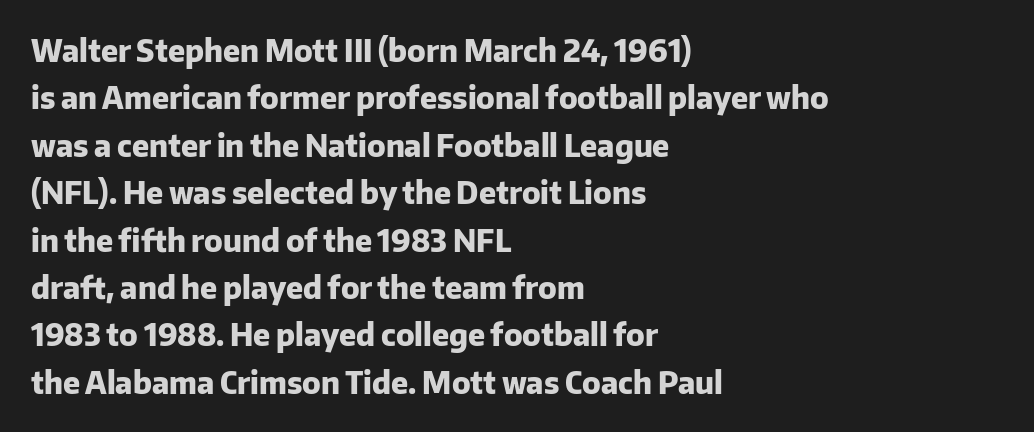
Q: Is the text bold? A: Yes.
Q: Is the text italic (slanted)? A: No, it is upright.
Q: Is the typeface a serif or a sans-serif typeface? A: Sans-serif.
Q: Is the text underlined? A: No.
Q: How is the paragraph aligned? A: Left-aligned.
Q: Is the spacing between letters normal or unusually wide? A: Normal.
Q: Is the spacing between lines tight, normal or loose? A: Normal.
Q: Width (condensed, normal, or wide)? A: Normal.
Q: Stroke contrast? A: Low.
Q: x-height? A: Medium.
Q: Monospaced? A: No.
